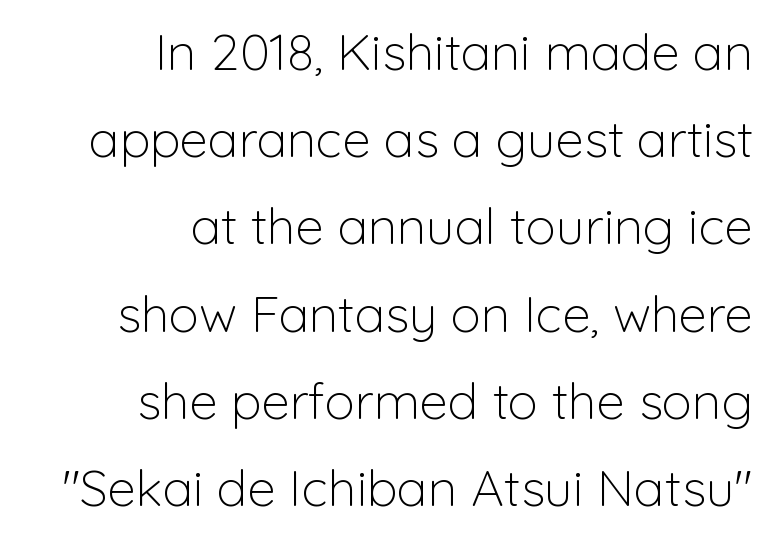
Q: Is the text bold? A: No.
Q: Is the text italic (slanted)? A: No, it is upright.
Q: Is the typeface a serif or a sans-serif typeface? A: Sans-serif.
Q: Is the text underlined? A: No.
Q: How is the paragraph aligned? A: Right-aligned.
Q: Is the spacing between letters normal or unusually wide? A: Normal.
Q: Width (condensed, normal, or wide)? A: Normal.
Q: Stroke contrast? A: Low.
Q: x-height? A: Medium.
Q: Monospaced? A: No.
